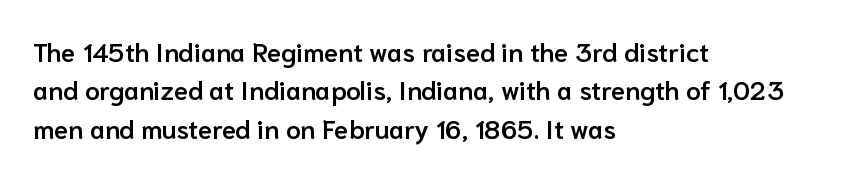
{"italic": "no", "bold": "semi", "underline": "no", "align": "left", "line_spacing": "normal", "line_spacing_ratio": 1.48, "letter_spacing": "normal", "letter_spacing_em": 0.0, "glyph_px": 26}
